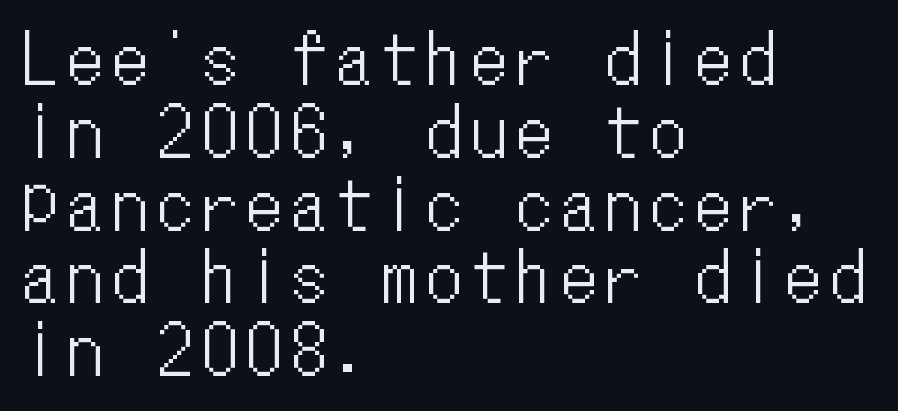
{"italic": "no", "width": "condensed", "stroke_contrast": "low", "x_height": "medium", "monospaced": "yes", "underline": "no", "align": "left", "line_spacing": "tight", "line_spacing_ratio": 1.07, "glyph_px": 68}
